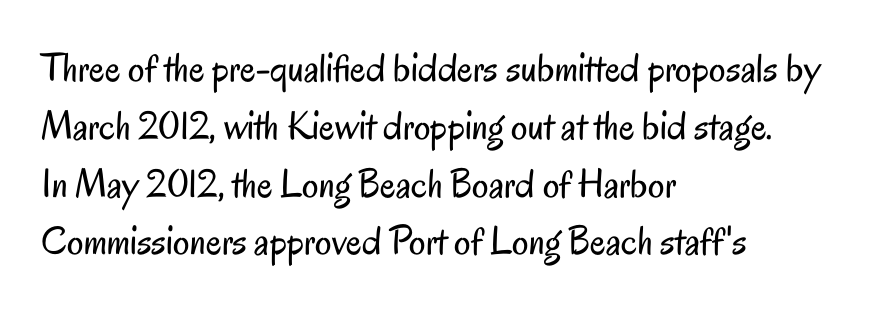
The image shows 41 px regular-weight, condensed sans-serif type, upright; set left-aligned, normal line spacing (1.41x), normal letter spacing, not underlined; low stroke contrast and a small x-height.
